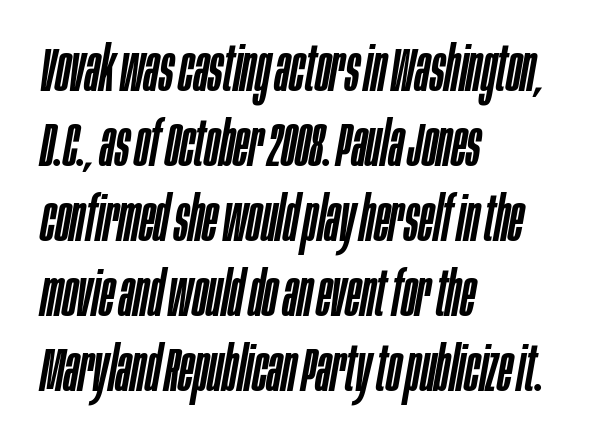
{"italic": "yes", "lean": "right", "slant_degrees": 10, "width": "condensed", "stroke_contrast": "low", "x_height": "large", "monospaced": "no", "underline": "no", "align": "left", "line_spacing_ratio": 1.21, "letter_spacing": "normal", "letter_spacing_em": 0.0, "glyph_px": 62}
